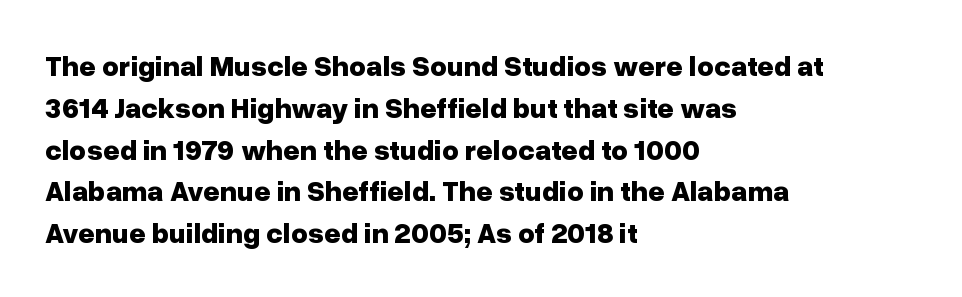
The image shows 29 px bold sans-serif type, upright; set left-aligned, normal line spacing (1.44x), normal letter spacing, not underlined; low stroke contrast and a medium x-height.
